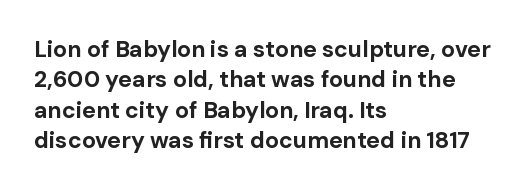
{"italic": "no", "bold": "yes", "underline": "no", "align": "left", "line_spacing": "normal", "line_spacing_ratio": 1.32, "letter_spacing": "normal", "letter_spacing_em": 0.0, "glyph_px": 23}
